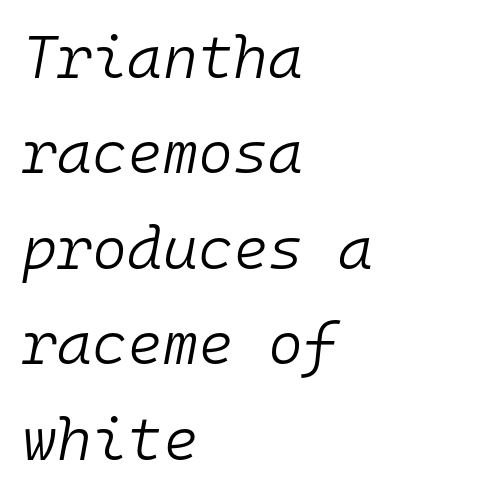
The image shows 60 px light type, italic (leaning right), monospaced; set left-aligned, normal line spacing (1.59x), normal letter spacing, not underlined; low stroke contrast and a medium x-height.
